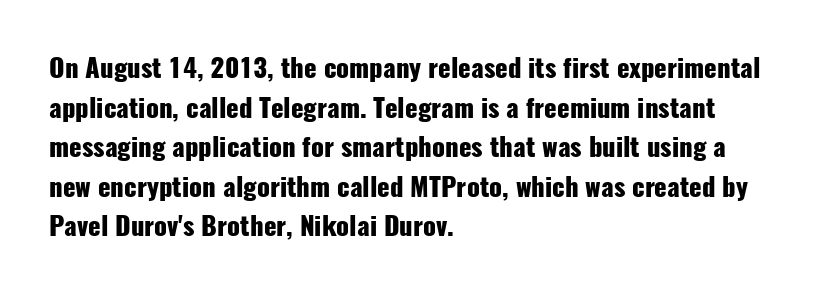
Line spacing here is normal. Words float on clear page, feet unadorned. Each glyph is drawn with heavy, bold strokes. There is no visible air inserted between adjacent glyphs. These lines are set flush left with a ragged right edge. This is roman type, the default non-slanted kind.
